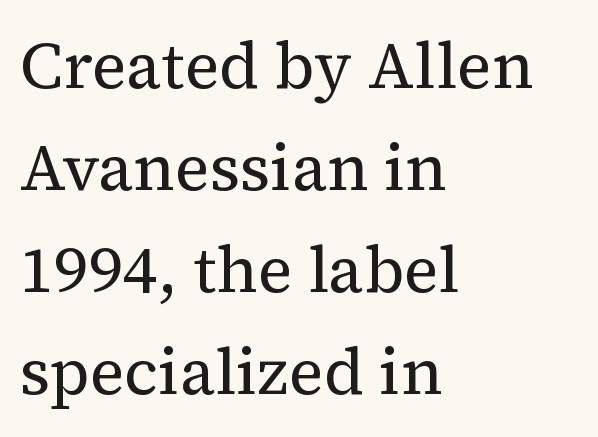
Q: Is the text bold? A: No.
Q: Is the text italic (slanted)? A: No, it is upright.
Q: Is the typeface a serif or a sans-serif typeface? A: Serif.
Q: Is the text underlined? A: No.
Q: How is the paragraph aligned? A: Left-aligned.
Q: Is the spacing between letters normal or unusually wide? A: Normal.
Q: Is the spacing between lines tight, normal or loose? A: Normal.
Q: Width (condensed, normal, or wide)? A: Normal.
Q: Stroke contrast? A: Medium.
Q: x-height? A: Medium.
Q: Monospaced? A: No.
